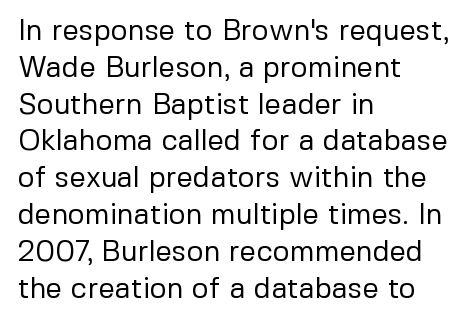
Q: Is the text bold? A: No.
Q: Is the text italic (slanted)? A: No, it is upright.
Q: Is the typeface a serif or a sans-serif typeface? A: Sans-serif.
Q: Is the text underlined? A: No.
Q: How is the paragraph aligned? A: Left-aligned.
Q: Is the spacing between letters normal or unusually wide? A: Normal.
Q: Is the spacing between lines tight, normal or loose? A: Normal.
Q: Width (condensed, normal, or wide)? A: Normal.
Q: Stroke contrast? A: Low.
Q: x-height? A: Medium.
Q: Monospaced? A: No.
